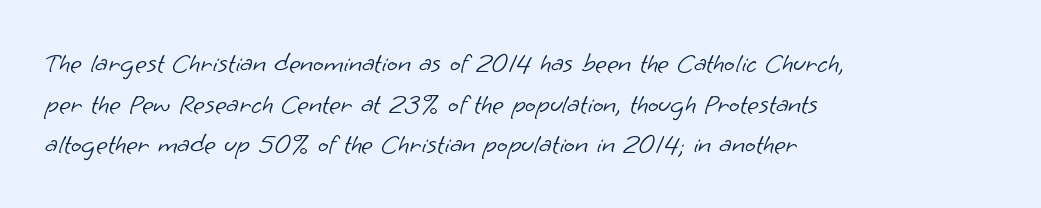
The image shows 28 px light sans-serif type; set left-aligned, normal line spacing (1.45x), normal letter spacing, not underlined; low stroke contrast and a small x-height.
